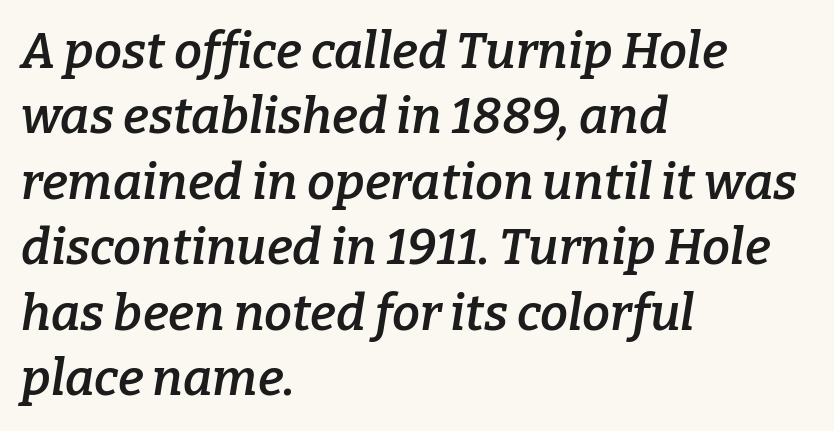
Q: Is the text bold? A: Semi-bold.
Q: Is the text italic (slanted)? A: Yes, it leans right by about 9 degrees.
Q: Is the typeface a serif or a sans-serif typeface? A: Serif.
Q: Is the text underlined? A: No.
Q: How is the paragraph aligned? A: Left-aligned.
Q: Is the spacing between letters normal or unusually wide? A: Normal.
Q: Is the spacing between lines tight, normal or loose? A: Normal.
Q: Width (condensed, normal, or wide)? A: Normal.
Q: Stroke contrast? A: Low.
Q: x-height? A: Medium.
Q: Monospaced? A: No.
